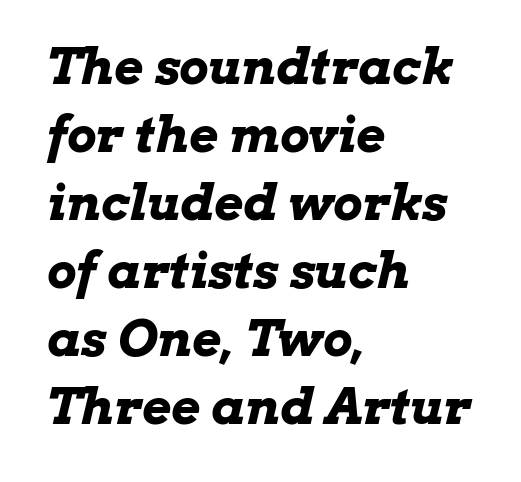
{"italic": "yes", "lean": "right", "slant_degrees": 13, "bold": "yes", "weight": "bold", "width": "wide", "stroke_contrast": "low", "x_height": "medium", "monospaced": "no", "underline": "no", "align": "left", "line_spacing": "normal", "line_spacing_ratio": 1.36, "letter_spacing": "normal", "letter_spacing_em": 0.0, "glyph_px": 50}
